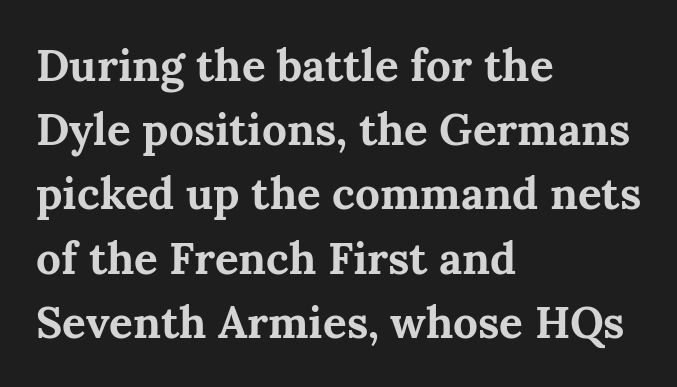
Q: Is the text bold? A: Yes.
Q: Is the text italic (slanted)? A: No, it is upright.
Q: Is the typeface a serif or a sans-serif typeface? A: Serif.
Q: Is the text underlined? A: No.
Q: How is the paragraph aligned? A: Left-aligned.
Q: Is the spacing between letters normal or unusually wide? A: Normal.
Q: Is the spacing between lines tight, normal or loose? A: Normal.
Q: Width (condensed, normal, or wide)? A: Normal.
Q: Stroke contrast? A: Medium.
Q: x-height? A: Medium.
Q: Monospaced? A: No.
